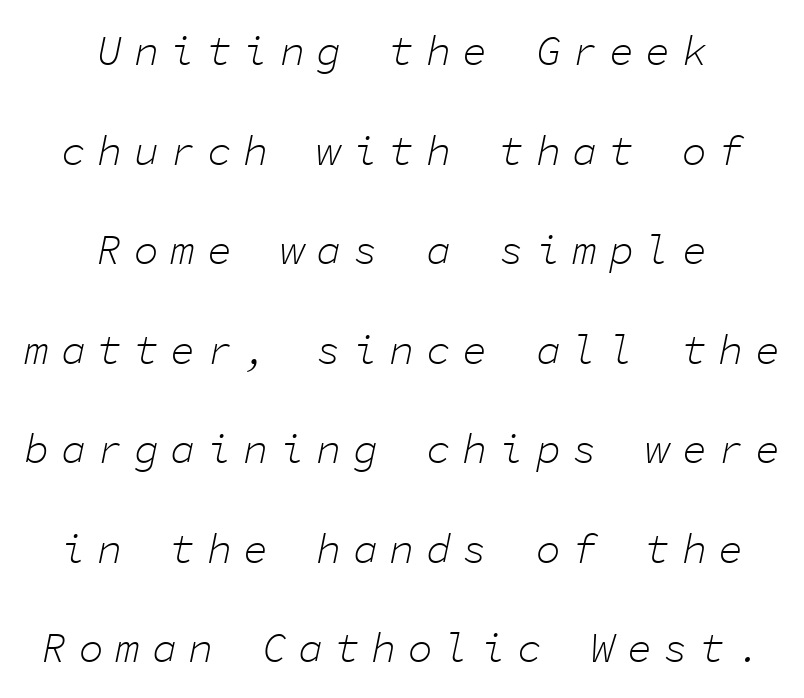
Between one letter and the next there's a generous, obvious gap. Does the copy run flush right? No — it is centered line by line. The lettering tilts uniformly, giving the passage an italic look. No letter is thick-stroked: the sample isn't bold.
